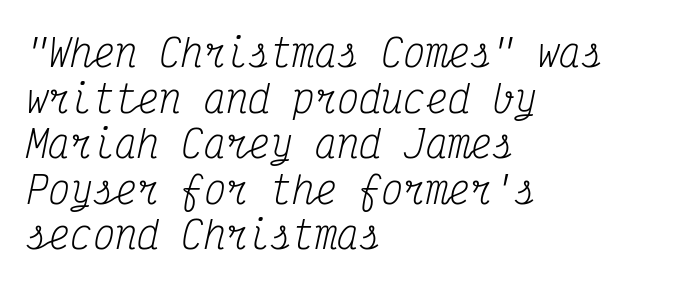
The image shows 37 px regular-weight, condensed serif type, italic (leaning right), monospaced; set left-aligned, line spacing 1.23x, normal letter spacing, not underlined; medium stroke contrast and a medium x-height.
